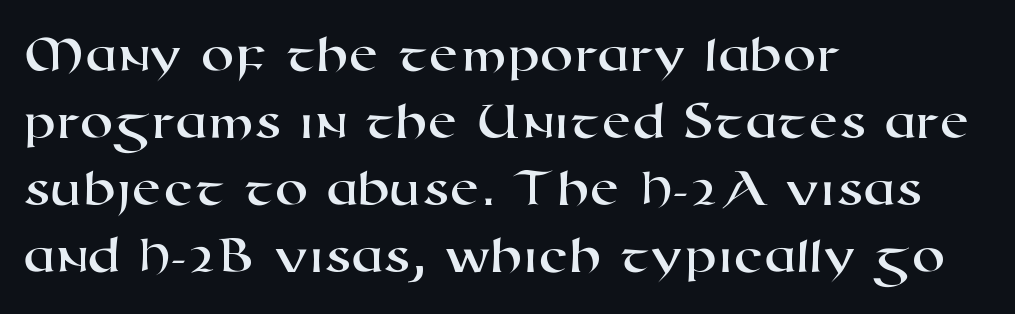
Q: Is the typeface a serif or a sans-serif typeface? A: Sans-serif.
Q: Is the text underlined? A: No.
Q: How is the paragraph aligned? A: Left-aligned.
Q: Is the spacing between letters normal or unusually wide? A: Normal.
Q: Width (condensed, normal, or wide)? A: Wide.
Q: Stroke contrast? A: High.
Q: x-height? A: Medium.
Q: Monospaced? A: No.
